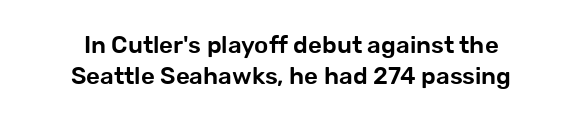
Q: Is the text italic (slanted)? A: No, it is upright.
Q: Is the text underlined? A: No.
Q: How is the paragraph aligned? A: Centered.
Q: Is the spacing between letters normal or unusually wide? A: Normal.
Q: Is the spacing between lines tight, normal or loose? A: Normal.
